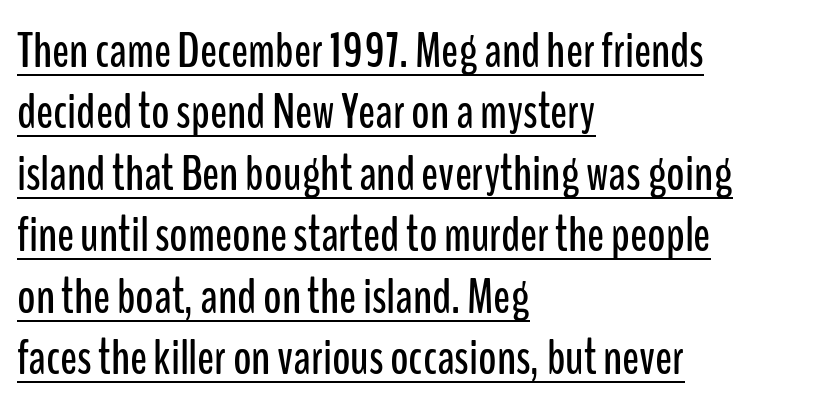
The image shows 50 px condensed sans-serif type, upright; set left-aligned, line spacing 1.23x, normal letter spacing, underlined; low stroke contrast and a medium x-height.
